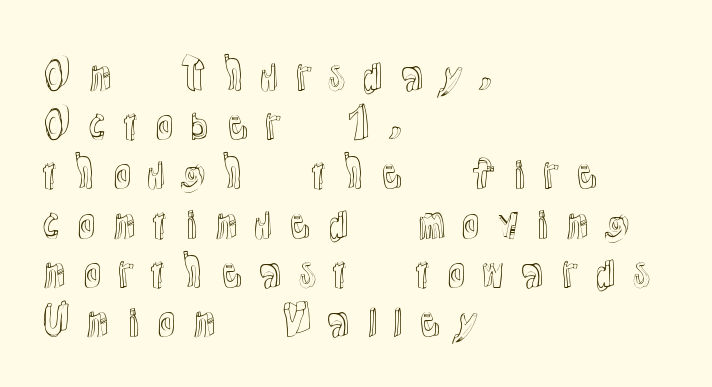
This sample is left-justified, so line endings fall wherever the words run out. Inter-character spacing is expanded well beyond the font's built-in metrics. Bare-footed words on every line. You can tell it's not italic because the verticals are truly vertical.
